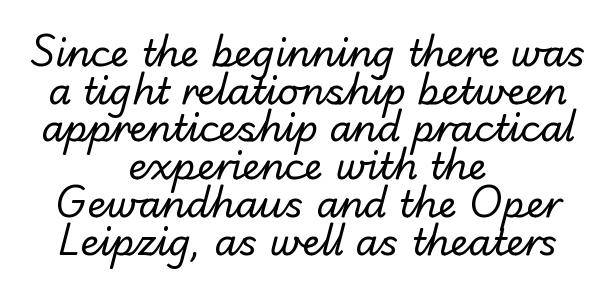
These lines are rendered in a variable-pitch font. Line starts and ends both wander, symmetrically. You could call the tracking neutral — neither tight nor loose. Honestly, there is no underline to notice here at all. Weight: in the light-to-regular range.
